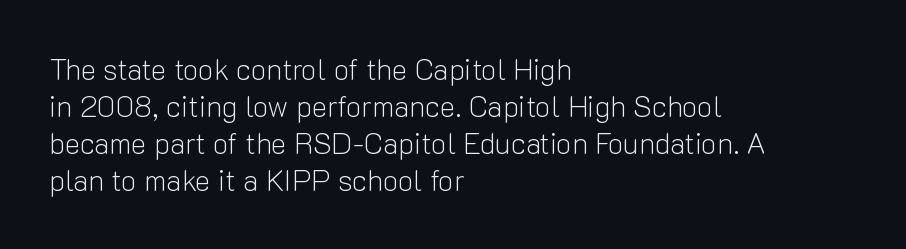
The image shows 29 px light sans-serif type, upright; set left-aligned, normal line spacing (1.28x), normal letter spacing, not underlined; low stroke contrast and a medium x-height.
